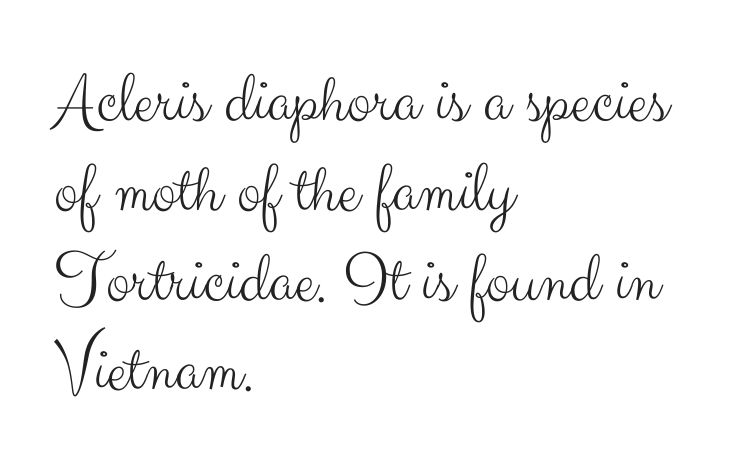
Is this a fixed-width face? No — the glyphs have proportional, varying widths. The typesetting does not lean heavy: it is not bold. Compared with a centered layout, this one pins lines to the left instead. Each letter's strokes conclude bluntly, with no projecting serifs. Unmarked baselines from the first word to the last.
